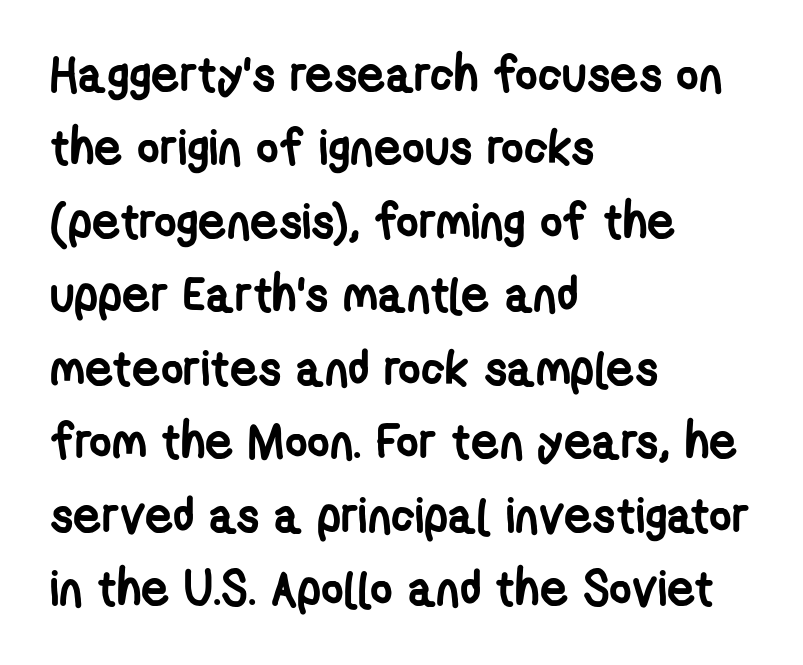
Q: Is the text bold? A: Yes.
Q: Is the typeface a serif or a sans-serif typeface? A: Sans-serif.
Q: Is the text underlined? A: No.
Q: How is the paragraph aligned? A: Left-aligned.
Q: Is the spacing between letters normal or unusually wide? A: Normal.
Q: Is the spacing between lines tight, normal or loose? A: Normal.
Q: Width (condensed, normal, or wide)? A: Condensed.
Q: Stroke contrast? A: Low.
Q: x-height? A: Medium.
Q: Monospaced? A: No.
